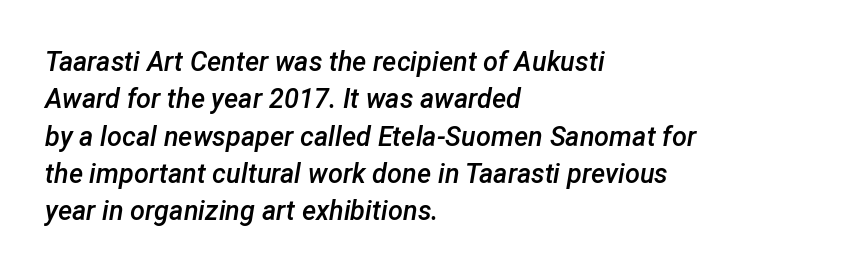
Q: Is the text bold? A: Semi-bold.
Q: Is the text italic (slanted)? A: Yes, it leans right by about 12 degrees.
Q: Is the text underlined? A: No.
Q: How is the paragraph aligned? A: Left-aligned.
Q: Is the spacing between letters normal or unusually wide? A: Normal.
Q: Is the spacing between lines tight, normal or loose? A: Normal.
